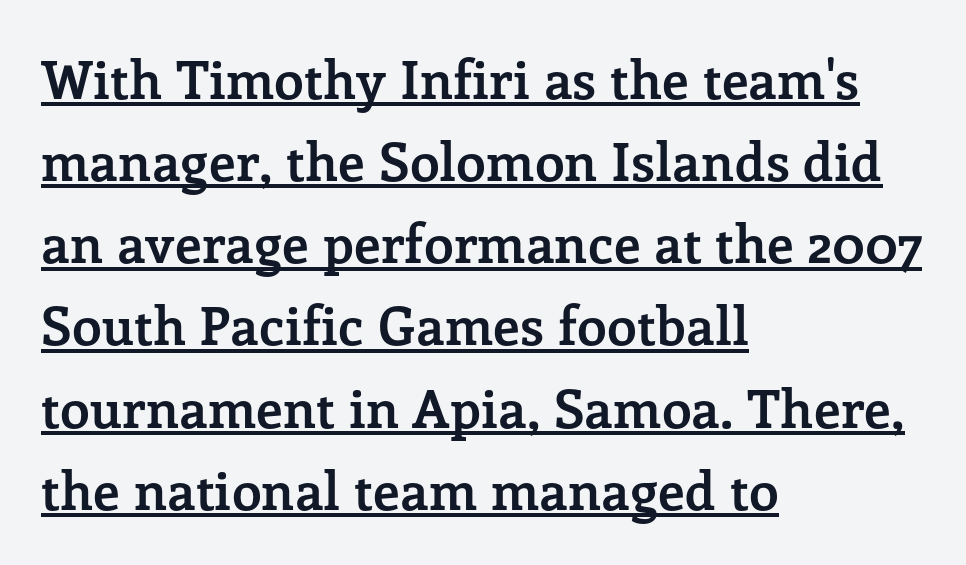
Q: Is the text bold? A: Yes.
Q: Is the text italic (slanted)? A: No, it is upright.
Q: Is the typeface a serif or a sans-serif typeface? A: Serif.
Q: Is the text underlined? A: Yes.
Q: How is the paragraph aligned? A: Left-aligned.
Q: Is the spacing between letters normal or unusually wide? A: Normal.
Q: Is the spacing between lines tight, normal or loose? A: Normal.
Q: Width (condensed, normal, or wide)? A: Normal.
Q: Stroke contrast? A: Low.
Q: x-height? A: Medium.
Q: Monospaced? A: No.
